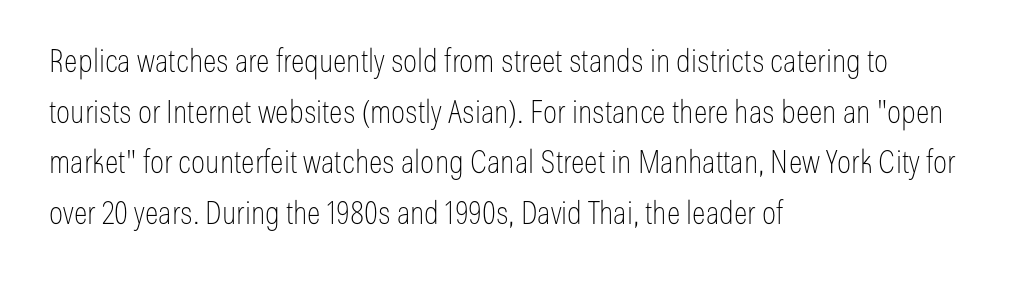
The letters stand straight up with perfectly vertical stems. The lines are quadded left. Horizontal bands of white between lines are of average thickness. Varying glyph widths throughout — classic text-font behaviour. Glance below the letters and you will spot only blank space.
